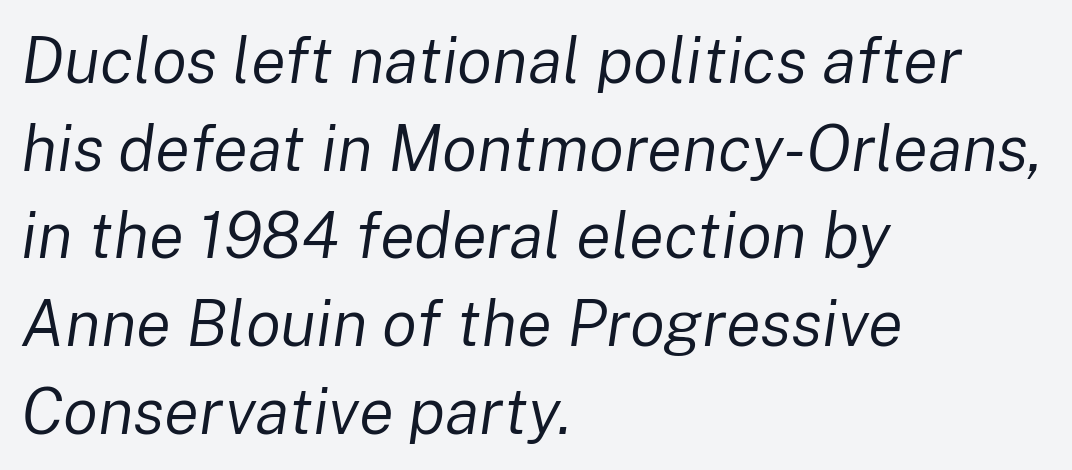
The face used here is rendered with its standard letterfit. Stems and bowls with no extra thickness — not bold. The passage is arranged the way most books set body copy — flush left. Glance below the letters and you will spot only blank space.
